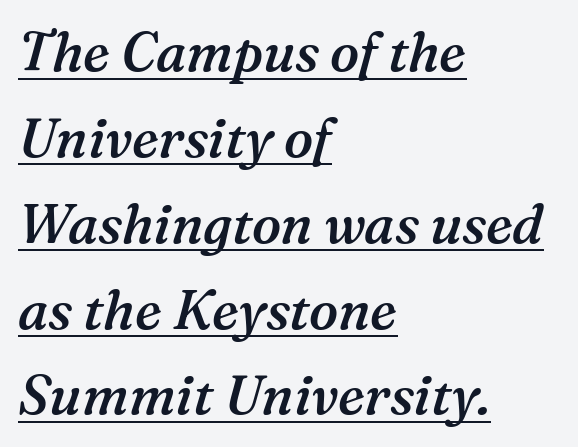
{"serif": "yes", "italic": "yes", "lean": "right", "slant_degrees": 16, "bold": "semi", "weight": "semibold", "width": "normal", "stroke_contrast": "medium", "x_height": "medium", "monospaced": "no", "underline": "yes", "align": "left", "line_spacing": "normal", "line_spacing_ratio": 1.59, "letter_spacing": "normal", "letter_spacing_em": 0.0, "glyph_px": 54}
